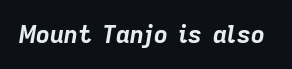
Q: Is the text bold? A: Yes.
Q: Is the text italic (slanted)? A: Yes, it leans right by about 9 degrees.
Q: Is the text underlined? A: No.
Q: Is the spacing between letters normal or unusually wide? A: Normal.
